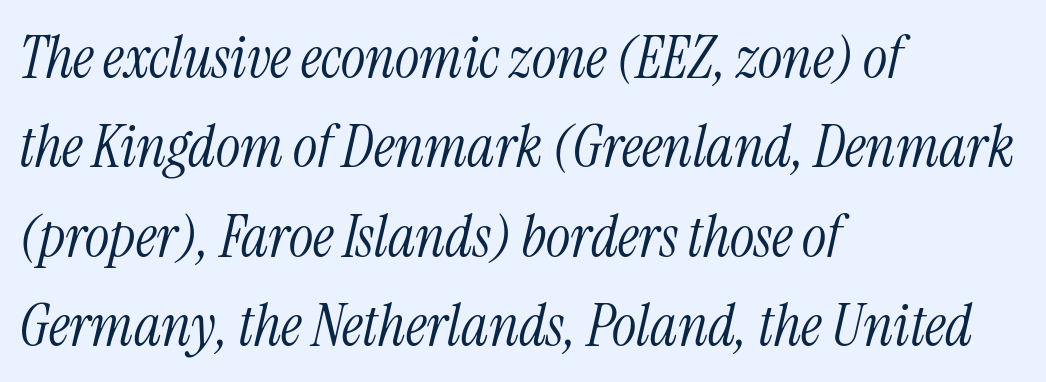
Only glyphs here, with clear space below each row. The passage shown is typed in a proportional face where columns would drift. Unlike a clean sans, this face finishes its strokes with serifs. The passage shown has conventional tracking throughout. Summary of vertical rhythm: regular, with standard interline spacing. A classic flush-left, rag-right setting is used for this passage.
